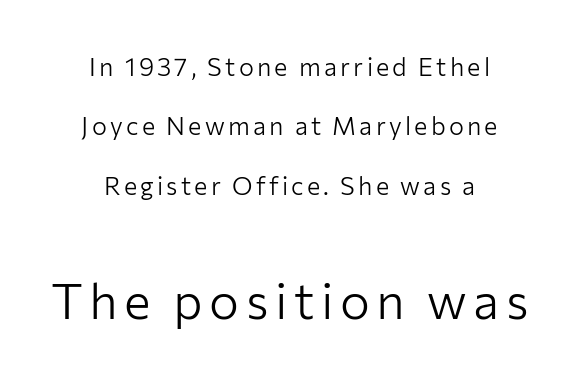
The image shows 50 px light sans-serif type, upright; set centered, loose line spacing (2.38x), not underlined; the second (bottom) block is 2.0x larger; low stroke contrast and a medium x-height.
